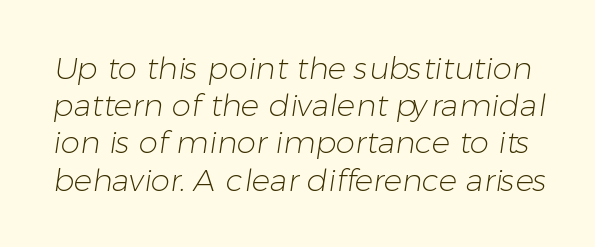
The image shows 31 px light sans-serif type; set line spacing 1.2x, normal letter spacing, not underlined; low stroke contrast and a medium x-height.
